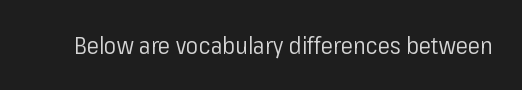
{"italic": "no", "bold": "no", "underline": "no", "letter_spacing": "normal", "letter_spacing_em": 0.0, "glyph_px": 23}
